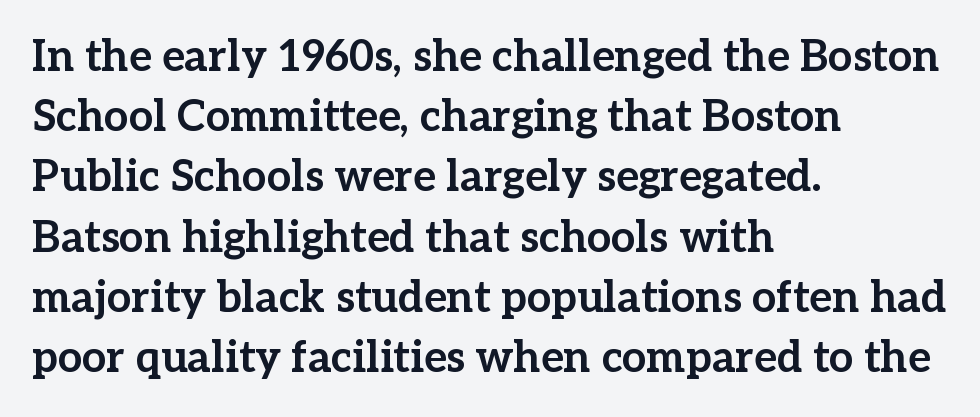
The image shows 43 px bold serif type, upright; set left-aligned, normal line spacing (1.4x), normal letter spacing, not underlined; low stroke contrast and a medium x-height.
